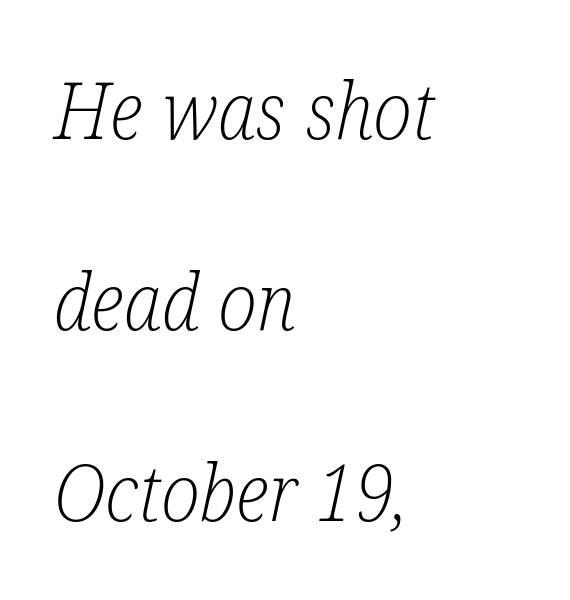
{"serif": "yes", "italic": "yes", "lean": "right", "slant_degrees": 12, "bold": "no", "weight": "light", "width": "condensed", "stroke_contrast": "low", "x_height": "medium", "monospaced": "no", "underline": "no", "align": "left", "line_spacing": "loose", "line_spacing_ratio": 2.42, "letter_spacing": "normal", "letter_spacing_em": 0.0, "glyph_px": 79}
